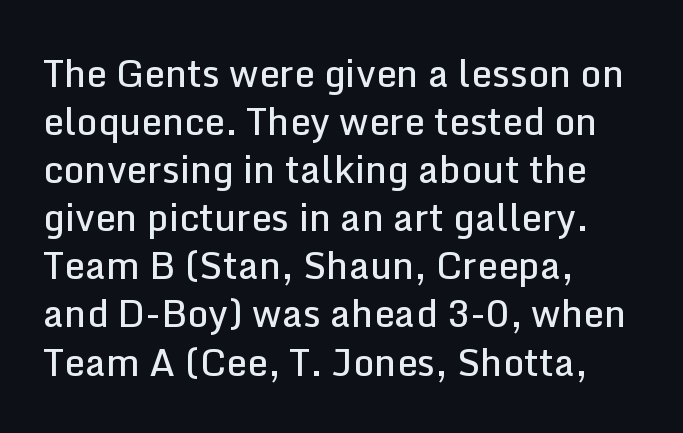
Q: Is the text bold? A: Semi-bold.
Q: Is the text italic (slanted)? A: No, it is upright.
Q: Is the typeface a serif or a sans-serif typeface? A: Sans-serif.
Q: Is the text underlined? A: No.
Q: How is the paragraph aligned? A: Left-aligned.
Q: Is the spacing between letters normal or unusually wide? A: Normal.
Q: Is the spacing between lines tight, normal or loose? A: Normal.
Q: Width (condensed, normal, or wide)? A: Normal.
Q: Stroke contrast? A: Low.
Q: x-height? A: Medium.
Q: Monospaced? A: No.
